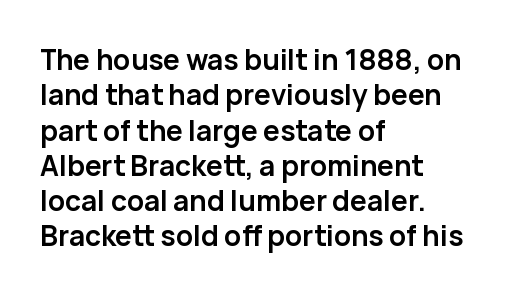
The image shows 28 px semibold sans-serif type, upright; set left-aligned, normal line spacing (1.26x), normal letter spacing, not underlined; low stroke contrast and a medium x-height.
